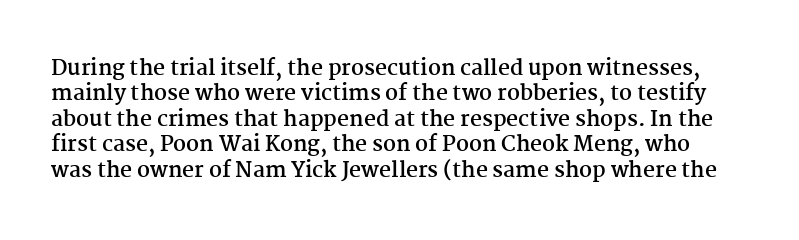
A typesetter would call this zero additional tracking. The lettering stays uniformly vertical, giving the passage a roman look. Lines of text with bare space underneath. Caption: bold face, heavy strokes.
